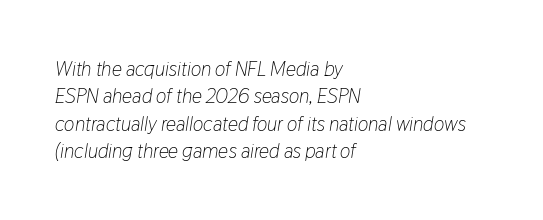
{"italic": "yes", "lean": "right", "slant_degrees": 9, "bold": "no", "underline": "no", "align": "left", "line_spacing": "normal", "line_spacing_ratio": 1.37, "letter_spacing": "normal", "letter_spacing_em": 0.0, "glyph_px": 20}
